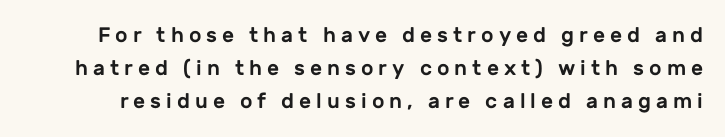
No word sits above an underline. Italic? Not at all — the glyphs are vertical. Vertical spacing — default. Someone cranked the tracking dial way up on this one.
